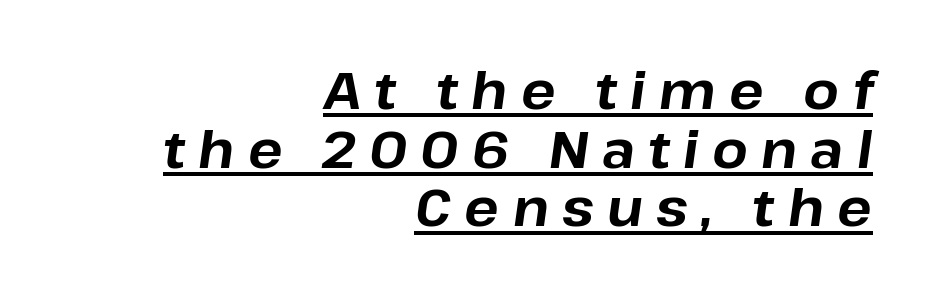
{"italic": "yes", "lean": "right", "slant_degrees": 8, "bold": "yes", "weight": "bold", "width": "normal", "stroke_contrast": "low", "x_height": "medium", "monospaced": "no", "underline": "yes", "align": "right", "line_spacing": "tight", "line_spacing_ratio": 1.15, "letter_spacing": "wide", "letter_spacing_em": 0.26, "glyph_px": 51}
